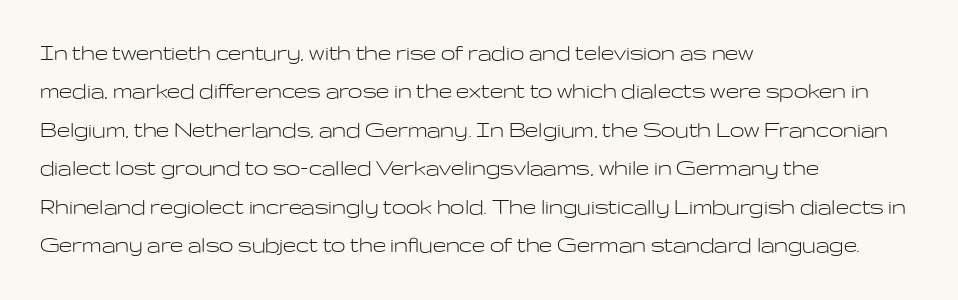
Q: Is the text bold? A: No.
Q: Is the text italic (slanted)? A: No, it is upright.
Q: Is the text underlined? A: No.
Q: How is the paragraph aligned? A: Left-aligned.
Q: Is the spacing between letters normal or unusually wide? A: Normal.
Q: Is the spacing between lines tight, normal or loose? A: Normal.
